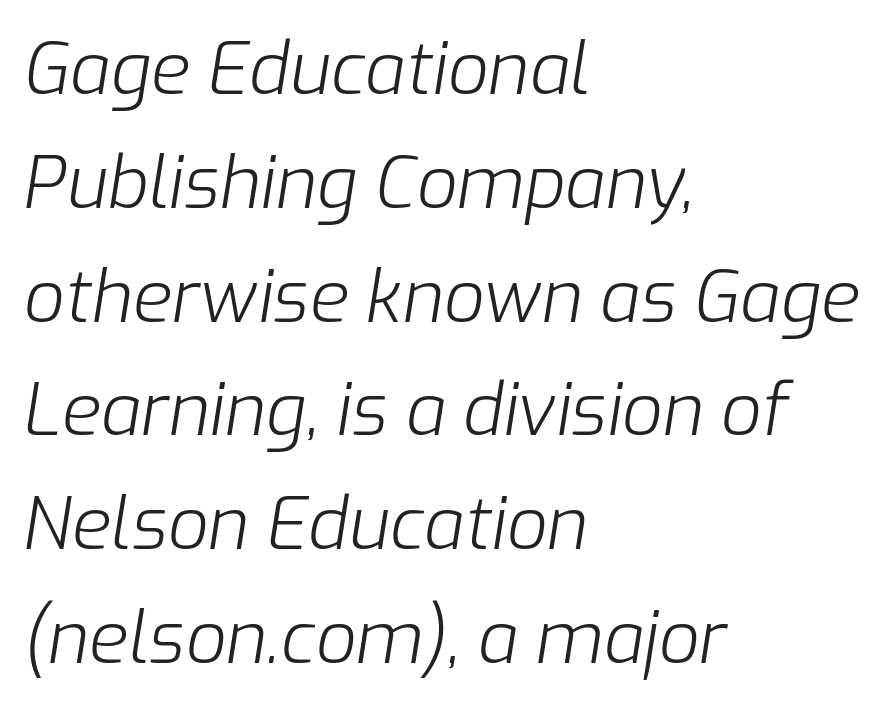
The image shows 72 px light type, italic (leaning right); set left-aligned, normal line spacing (1.58x), normal letter spacing, not underlined; low stroke contrast and a medium x-height.
